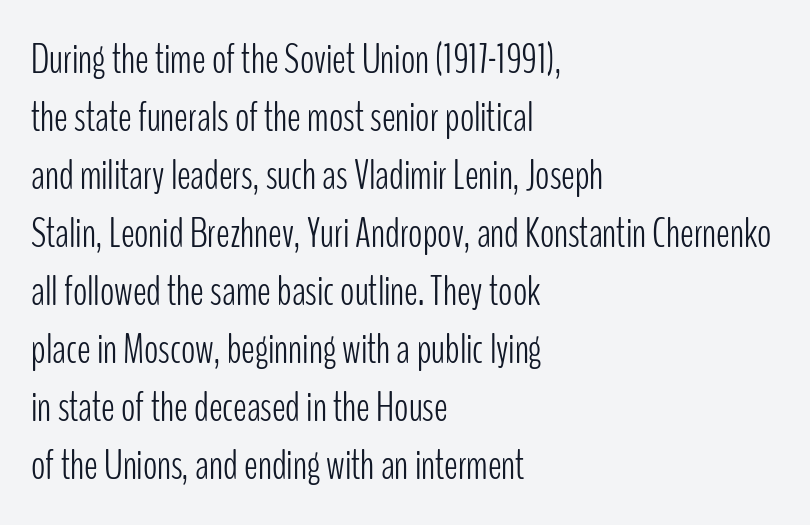
The image shows 42 px light, condensed sans-serif type, upright; set left-aligned, normal line spacing (1.38x), normal letter spacing, not underlined; low stroke contrast and a medium x-height.
